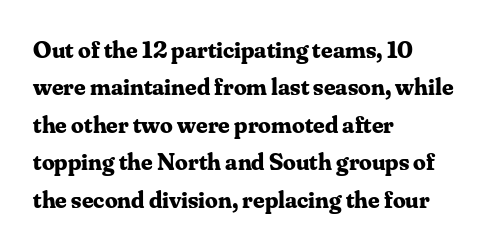
The image shows 25 px bold type, upright; set left-aligned, normal line spacing (1.5x), normal letter spacing, not underlined.
